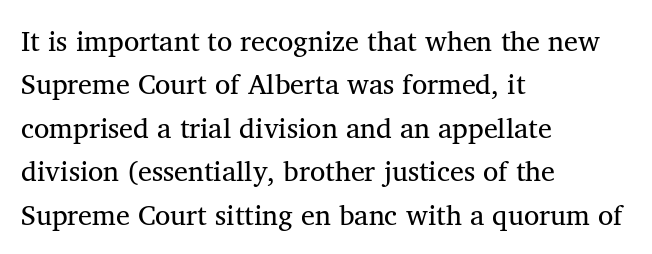
The image shows 28 px regular-weight serif type, upright; set left-aligned, normal line spacing (1.55x), normal letter spacing, not underlined; medium stroke contrast and a medium x-height.
